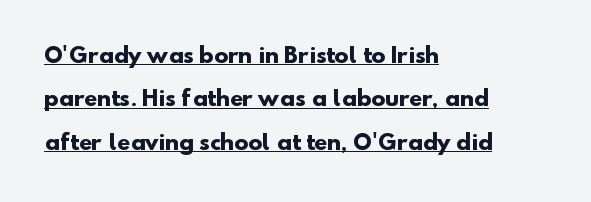
{"bold": "yes", "underline": "yes", "align": "left", "line_spacing": "loose", "line_spacing_ratio": 2.07, "letter_spacing": "normal", "letter_spacing_em": 0.0, "glyph_px": 21}
